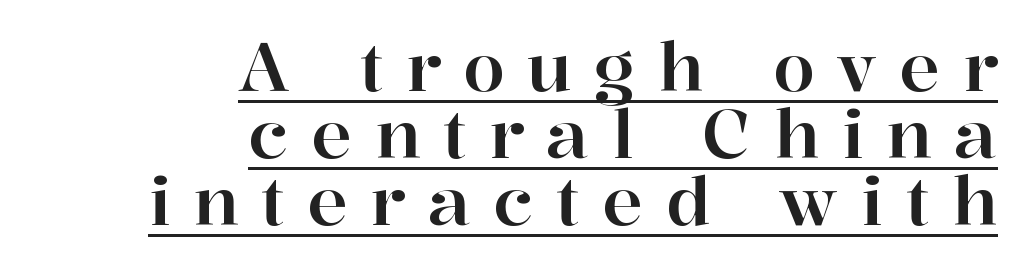
Q: Is the text italic (slanted)? A: No, it is upright.
Q: Is the typeface a serif or a sans-serif typeface? A: Serif.
Q: Is the text underlined? A: Yes.
Q: How is the paragraph aligned? A: Right-aligned.
Q: Is the spacing between letters normal or unusually wide? A: Unusually wide.
Q: Is the spacing between lines tight, normal or loose? A: Tight.
Q: Width (condensed, normal, or wide)? A: Normal.
Q: Stroke contrast? A: High.
Q: x-height? A: Medium.
Q: Monospaced? A: No.
